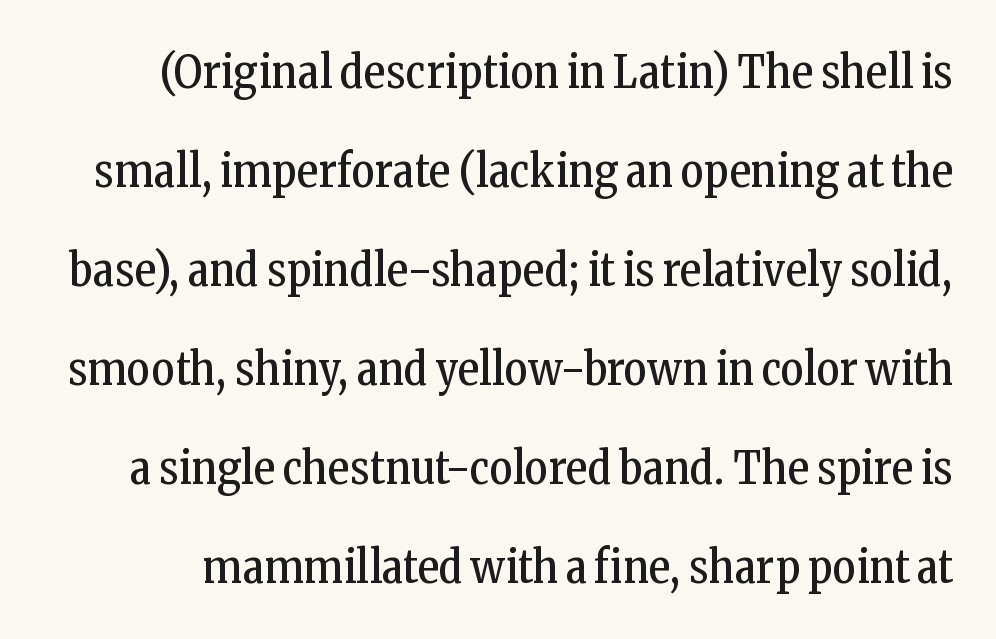
Character widths vary here, with narrow letters taking less room than wide ones. The space between consecutive lines is lavish. Does the type have serifs? Yes, each stem ends in a small foot. The passage shown has conventional tracking throughout.
